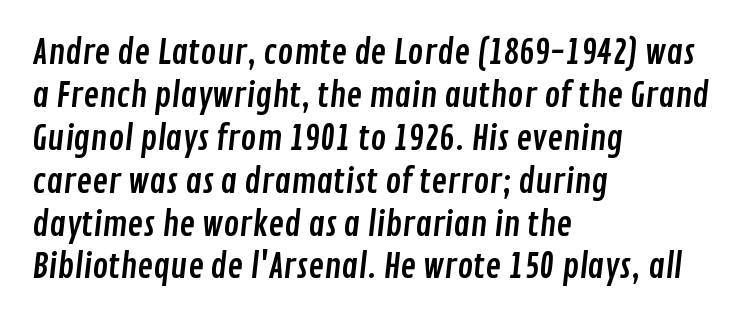
The image shows 33 px condensed sans-serif type; set left-aligned, normal line spacing (1.3x), normal letter spacing, not underlined; low stroke contrast and a medium x-height.
